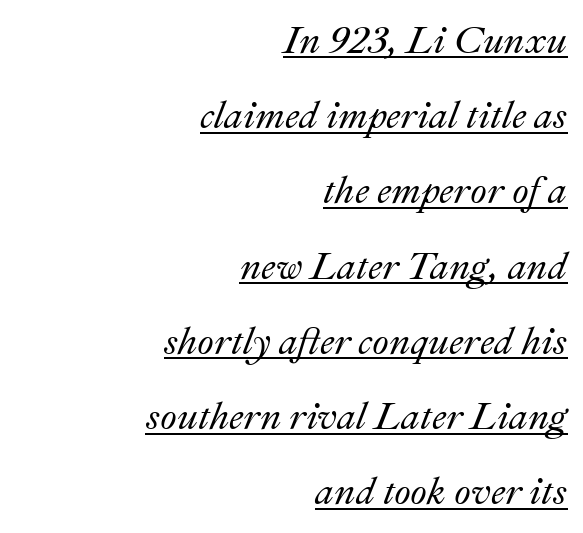
{"italic": "yes", "lean": "right", "slant_degrees": 22, "width": "normal", "stroke_contrast": "medium", "x_height": "small", "monospaced": "no", "underline": "yes", "align": "right", "line_spacing": "loose", "line_spacing_ratio": 1.98, "letter_spacing": "normal", "letter_spacing_em": 0.0, "glyph_px": 38}
